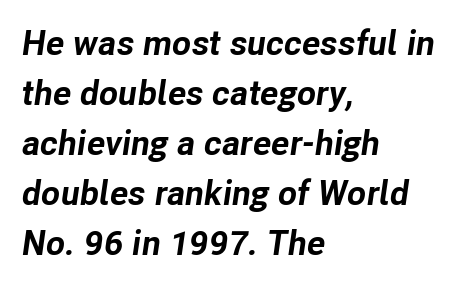
{"italic": "yes", "lean": "right", "slant_degrees": 8, "bold": "yes", "weight": "bold", "width": "normal", "stroke_contrast": "low", "x_height": "medium", "monospaced": "no", "underline": "no", "align": "left", "line_spacing": "normal", "line_spacing_ratio": 1.43, "letter_spacing": "normal", "letter_spacing_em": 0.0, "glyph_px": 35}
